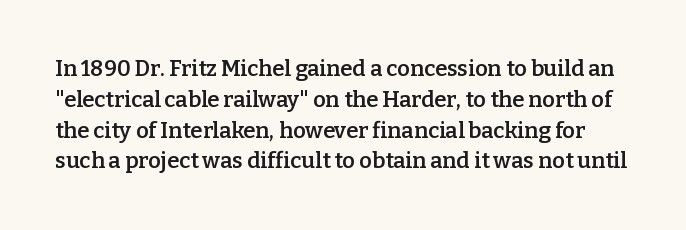
Q: Is the text bold? A: Semi-bold.
Q: Is the text italic (slanted)? A: No, it is upright.
Q: Is the text underlined? A: No.
Q: Is the spacing between letters normal or unusually wide? A: Normal.
Q: Is the spacing between lines tight, normal or loose? A: Normal.
